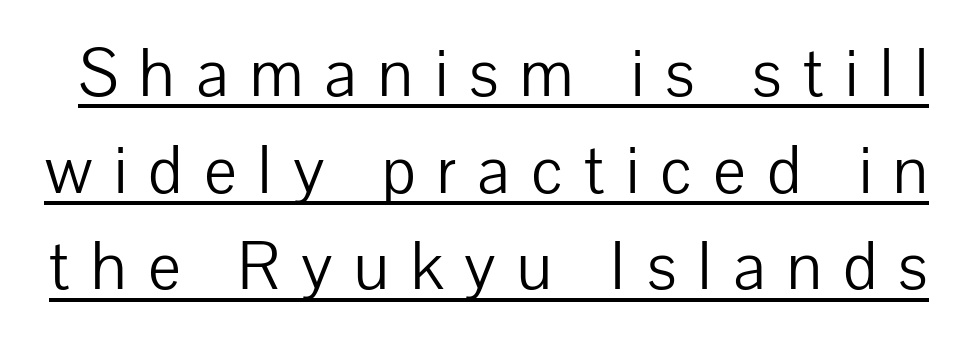
The image shows 69 px light sans-serif type, upright; set normal line spacing (1.4x), unusually wide letter spacing (+0.31 em), underlined; low stroke contrast and a medium x-height.
